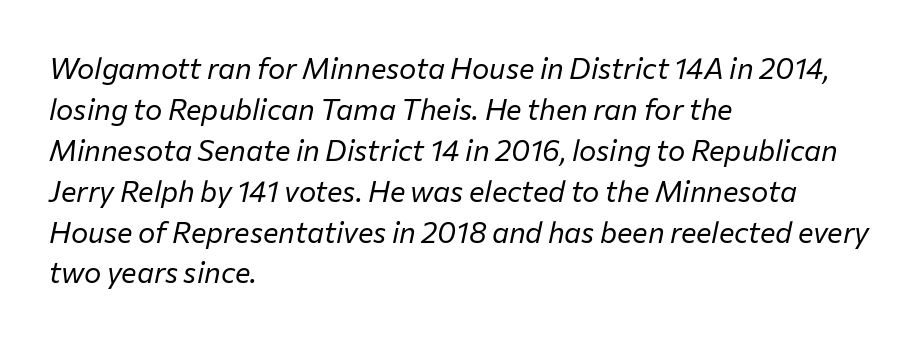
The image shows 29 px regular-weight type, italic (leaning right); set left-aligned, normal line spacing (1.41x), normal letter spacing, not underlined; low stroke contrast and a medium x-height.
